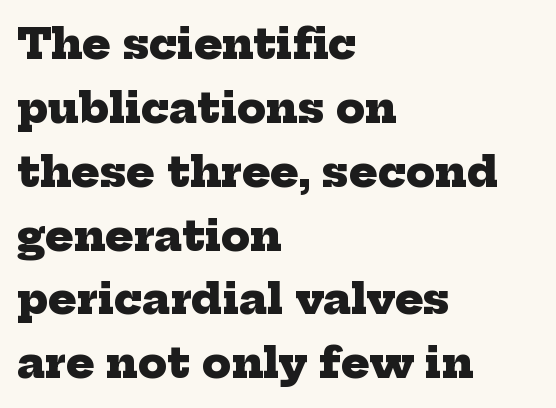
{"serif": "yes", "bold": "yes", "weight": "heavy", "width": "normal", "stroke_contrast": "low", "x_height": "medium", "monospaced": "no", "underline": "no", "align": "left", "line_spacing": "normal", "line_spacing_ratio": 1.52, "letter_spacing": "normal", "letter_spacing_em": 0.0, "glyph_px": 42}
